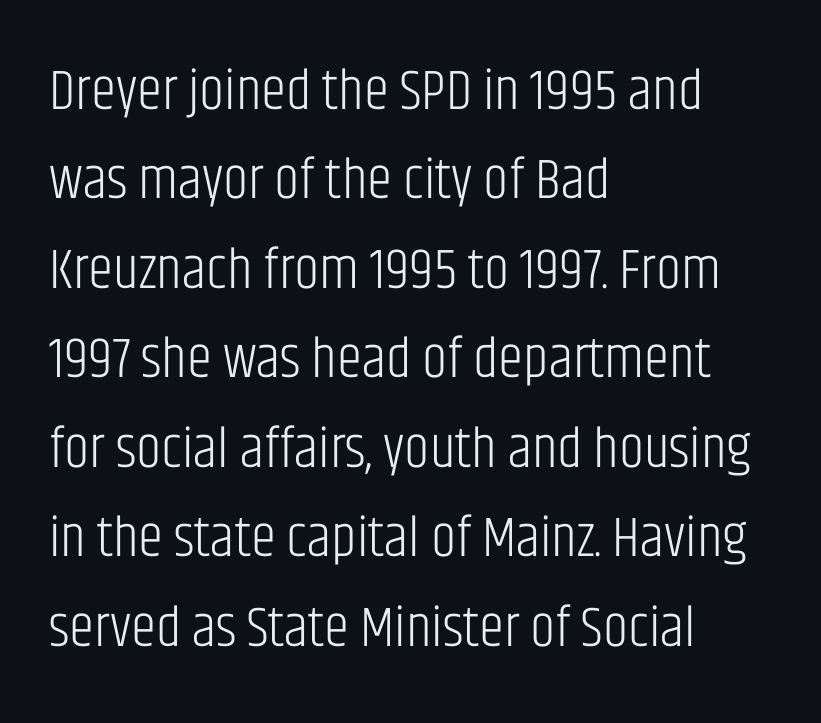
The image shows 57 px light, condensed sans-serif type, upright; set left-aligned, normal line spacing (1.57x), normal letter spacing, not underlined; low stroke contrast and a large x-height.
